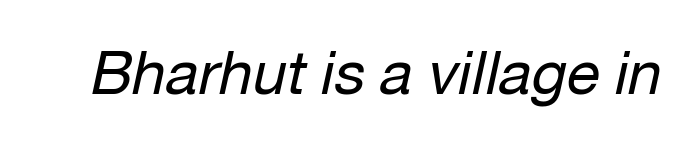
Is this a fixed-width face? No — the glyphs have proportional, varying widths. No letter is thick-stroked: the sample isn't bold. How are the letters spaced? Ordinarily, with no added tracking. Yep, that's italic — everything's leaning. Type without underlining.
